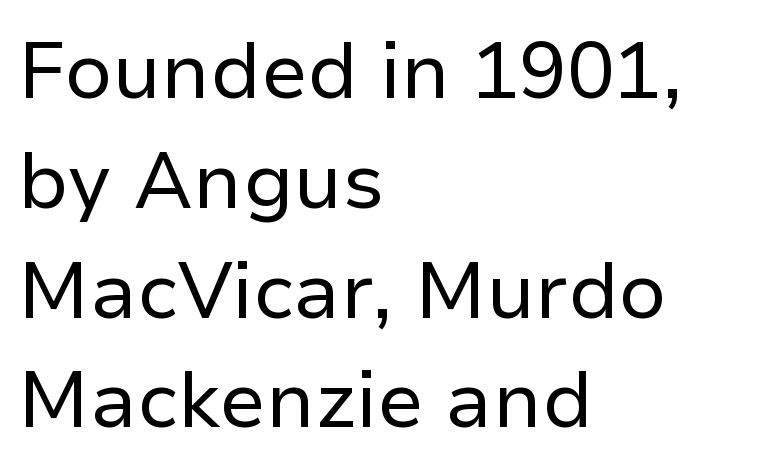
The image shows 79 px regular-weight sans-serif type, upright; set left-aligned, normal line spacing (1.39x), normal letter spacing, not underlined; low stroke contrast and a medium x-height.
